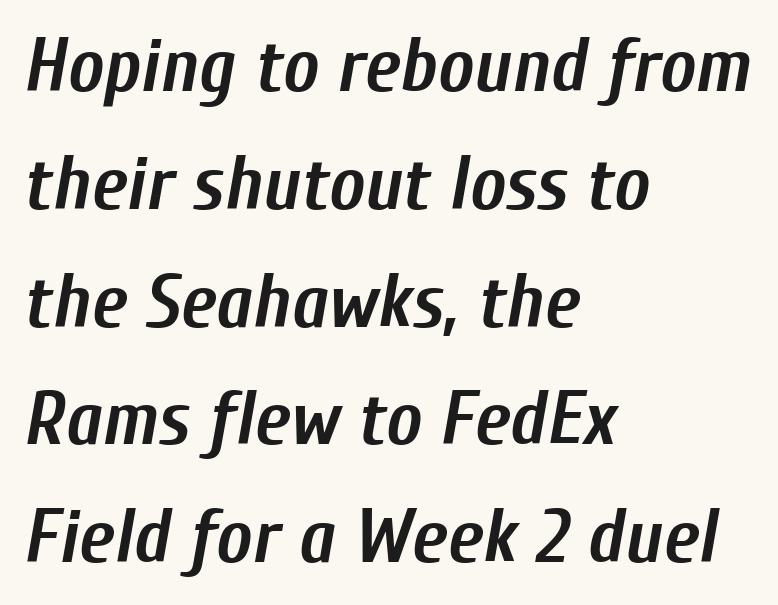
{"italic": "yes", "lean": "right", "slant_degrees": 10, "bold": "yes", "weight": "semibold", "width": "condensed", "stroke_contrast": "low", "x_height": "medium", "monospaced": "no", "underline": "no", "align": "left", "line_spacing": "normal", "line_spacing_ratio": 1.55, "letter_spacing": "normal", "letter_spacing_em": 0.0, "glyph_px": 76}
